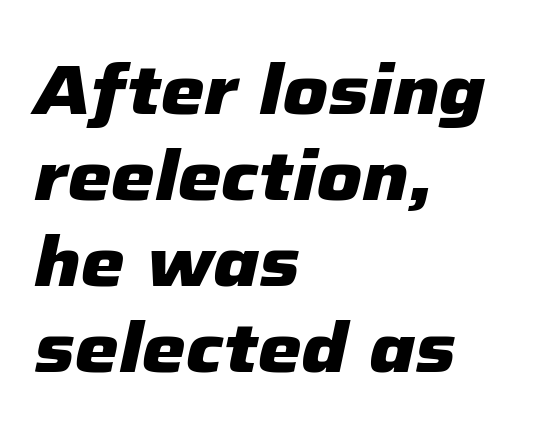
{"italic": "yes", "lean": "right", "slant_degrees": 12, "bold": "yes", "weight": "heavy", "width": "normal", "stroke_contrast": "low", "x_height": "medium", "monospaced": "no", "underline": "no", "align": "left", "line_spacing_ratio": 1.23, "letter_spacing": "normal", "letter_spacing_em": 0.0, "glyph_px": 70}
